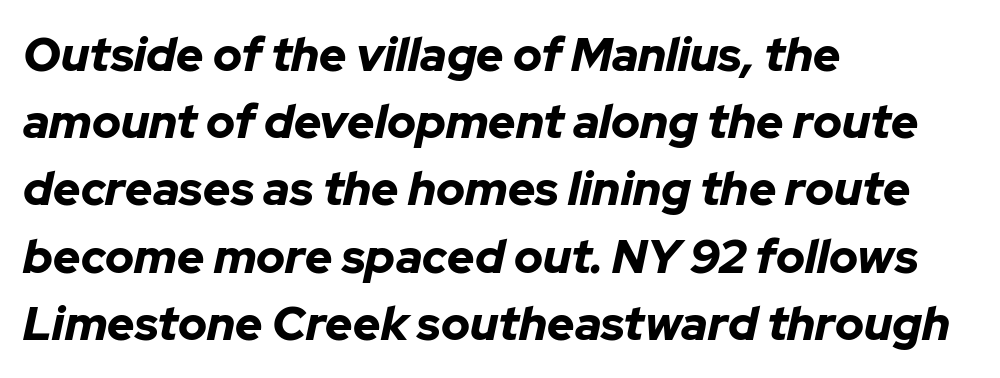
The image shows 47 px bold type, italic (leaning right); set left-aligned, normal line spacing (1.43x), normal letter spacing, not underlined; low stroke contrast and a medium x-height.
